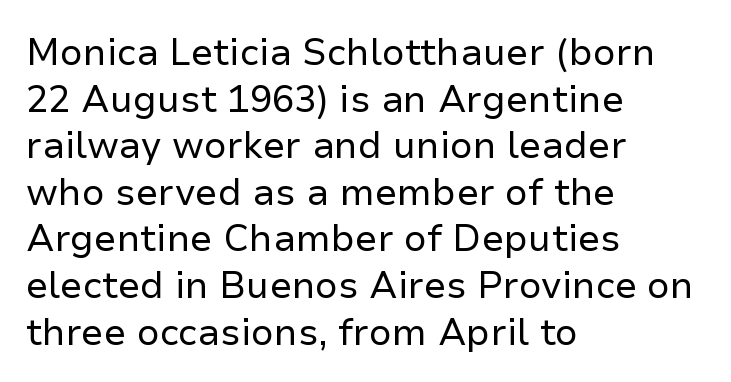
{"serif": "no", "italic": "no", "bold": "no", "weight": "regular", "width": "normal", "stroke_contrast": "low", "x_height": "medium", "monospaced": "no", "underline": "no", "align": "left", "line_spacing": "normal", "line_spacing_ratio": 1.26, "letter_spacing": "normal", "letter_spacing_em": 0.0, "glyph_px": 37}
